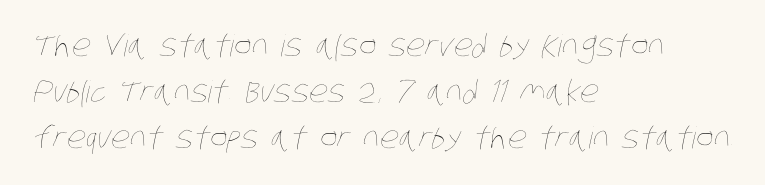
The image shows 30 px thin, condensed type; set left-aligned, normal line spacing (1.54x), normal letter spacing, not underlined; low stroke contrast and a large x-height.
